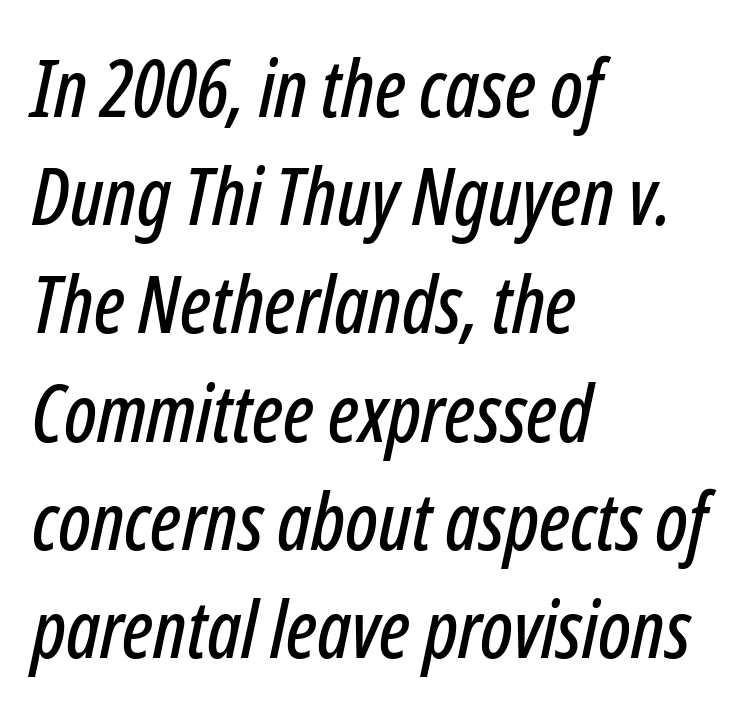
{"italic": "yes", "lean": "right", "slant_degrees": 12, "width": "condensed", "stroke_contrast": "low", "x_height": "medium", "monospaced": "no", "underline": "no", "align": "left", "line_spacing": "normal", "line_spacing_ratio": 1.37, "letter_spacing": "normal", "letter_spacing_em": 0.0, "glyph_px": 79}
